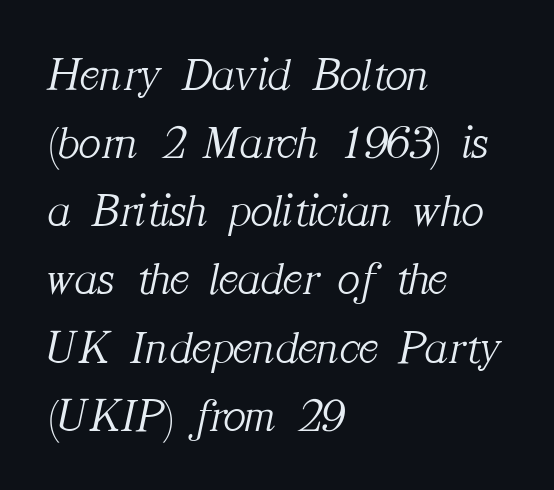
The ragged edge is on the right, which tells us the setting is flush left. The tracking reads as untouched default to a designer's eye. The leading is moderate, giving the passage an even texture. Here the designer chose a conventional face with non-uniform glyph widths.
